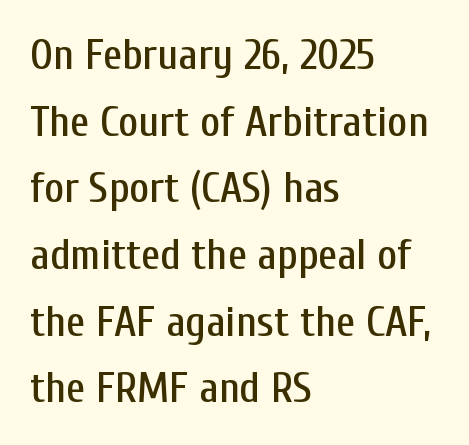
{"serif": "no", "italic": "no", "width": "condensed", "stroke_contrast": "low", "x_height": "medium", "monospaced": "no", "underline": "no", "align": "left", "line_spacing": "normal", "line_spacing_ratio": 1.55, "letter_spacing": "normal", "letter_spacing_em": 0.0, "glyph_px": 43}
